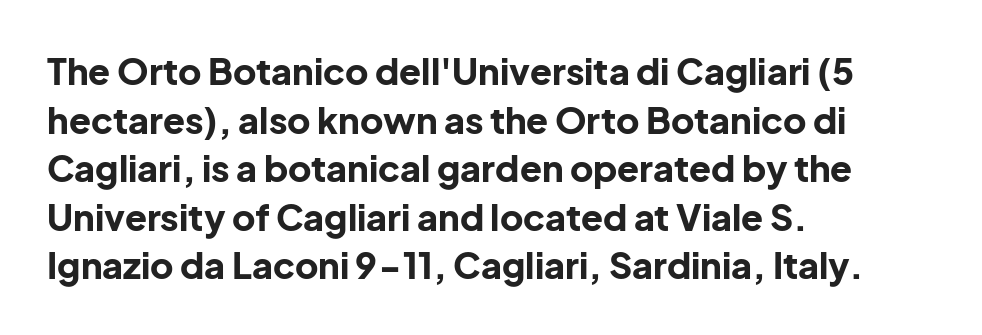
The image shows 36 px bold sans-serif type, upright; set left-aligned, normal line spacing (1.35x), normal letter spacing, not underlined; low stroke contrast and a medium x-height.
